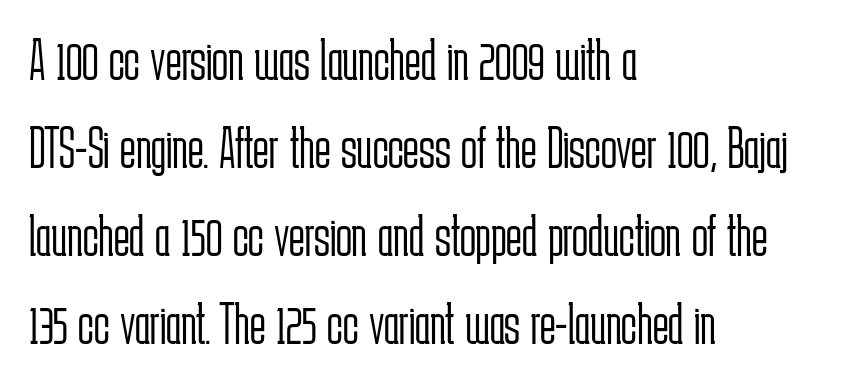
The image shows 59 px light, condensed sans-serif type, upright; set left-aligned, normal line spacing (1.49x), normal letter spacing, not underlined; low stroke contrast and a medium x-height.
